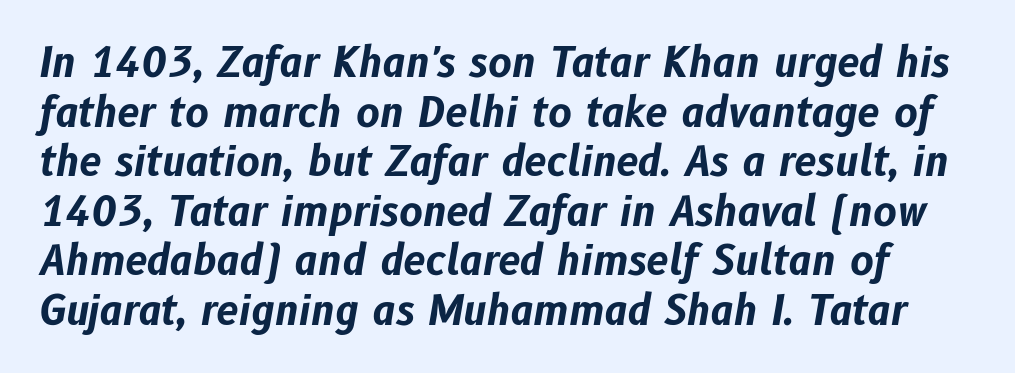
{"italic": "yes", "lean": "right", "slant_degrees": 10, "bold": "yes", "weight": "bold", "width": "normal", "stroke_contrast": "low", "x_height": "medium", "monospaced": "no", "underline": "no", "line_spacing_ratio": 1.24, "letter_spacing": "normal", "letter_spacing_em": 0.0, "glyph_px": 40}
